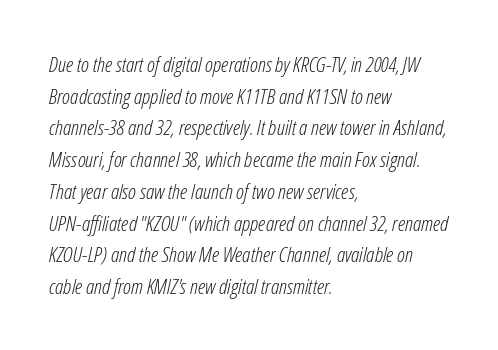
Q: Is the text bold? A: No.
Q: Is the text italic (slanted)? A: Yes, it leans right by about 12 degrees.
Q: Is the text underlined? A: No.
Q: How is the paragraph aligned? A: Left-aligned.
Q: Is the spacing between letters normal or unusually wide? A: Normal.
Q: Is the spacing between lines tight, normal or loose? A: Normal.
